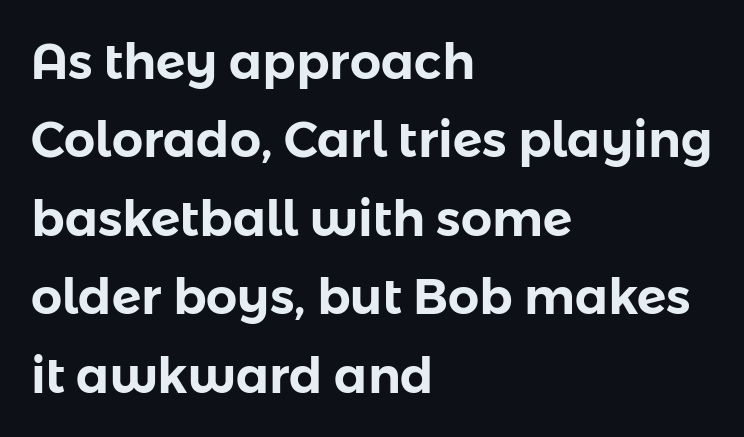
{"serif": "no", "italic": "no", "width": "normal", "stroke_contrast": "low", "x_height": "medium", "monospaced": "no", "underline": "no", "align": "left", "line_spacing": "normal", "line_spacing_ratio": 1.6, "letter_spacing": "normal", "letter_spacing_em": 0.0, "glyph_px": 49}
